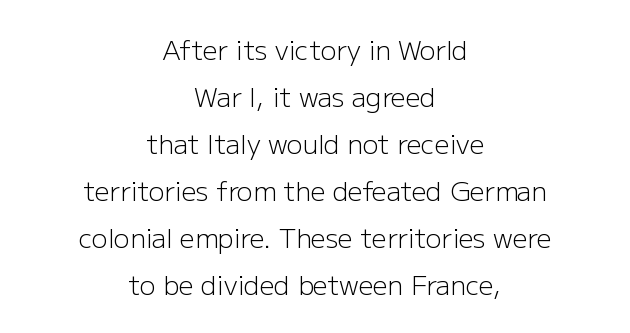
The image shows 26 px text type, upright; set centered, line spacing 1.81x, normal letter spacing, not underlined.
